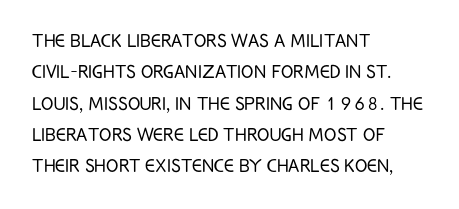
One glance says typical: line gaps are just what's usual. What stands out about the letter spacing? Nothing — it is the standard amount. This reads as an unemphasized weight, regular at the heaviest. The text block is weighted toward the left margin, trailing off unevenly rightward. Descender tails drop into unmarked territory. The specimen reads as upright at a glance.
